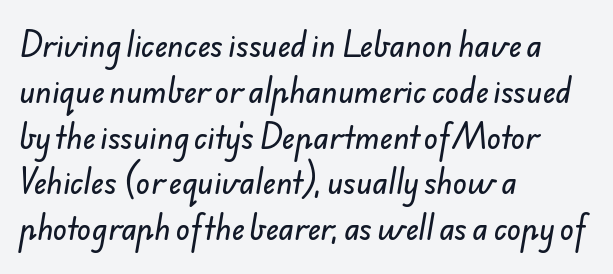
The image shows 29 px sans-serif type; set left-aligned, normal line spacing (1.58x), normal letter spacing, not underlined; low stroke contrast and a small x-height.
